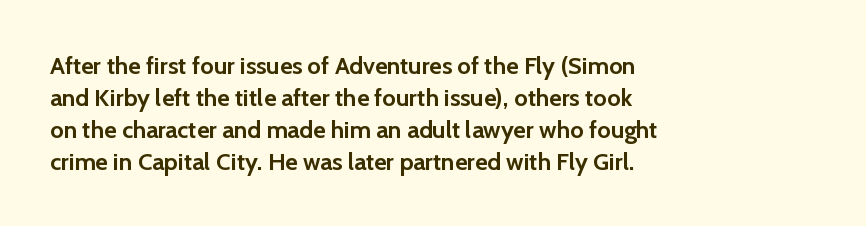
Q: Is the text bold? A: Yes.
Q: Is the text italic (slanted)? A: No, it is upright.
Q: Is the text underlined? A: No.
Q: How is the paragraph aligned? A: Left-aligned.
Q: Is the spacing between letters normal or unusually wide? A: Normal.
Q: Is the spacing between lines tight, normal or loose? A: Normal.
